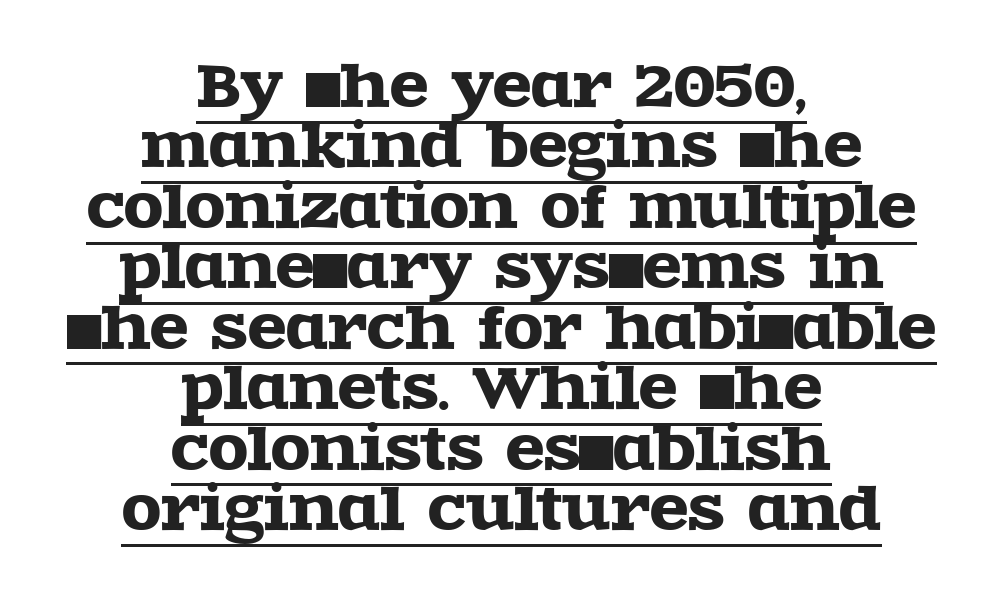
Q: Is the text italic (slanted)? A: No, it is upright.
Q: Is the typeface a serif or a sans-serif typeface? A: Serif.
Q: Is the text underlined? A: Yes.
Q: How is the paragraph aligned? A: Centered.
Q: Is the spacing between letters normal or unusually wide? A: Normal.
Q: Is the spacing between lines tight, normal or loose? A: Tight.
Q: Width (condensed, normal, or wide)? A: Wide.
Q: x-height? A: Large.
Q: Monospaced? A: No.
